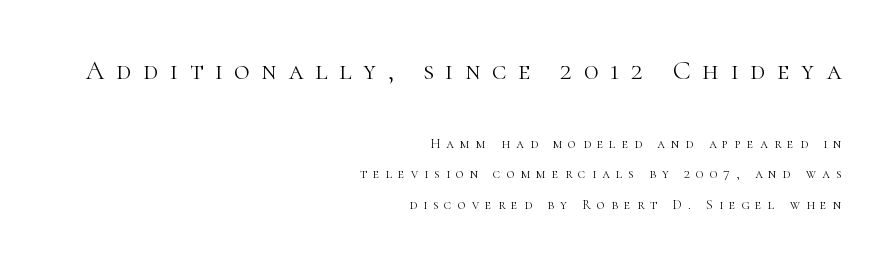
Q: Is the text bold? A: No.
Q: Is the text italic (slanted)? A: No, it is upright.
Q: Is the text underlined? A: No.
Q: How is the paragraph aligned? A: Right-aligned.
Q: Is the spacing between letters normal or unusually wide? A: Unusually wide.
Q: Is the spacing between lines tight, normal or loose? A: Loose.
Q: Which block of text is set in a larger size, the first (top) or the second (bottom)? A: The first (top) one.
